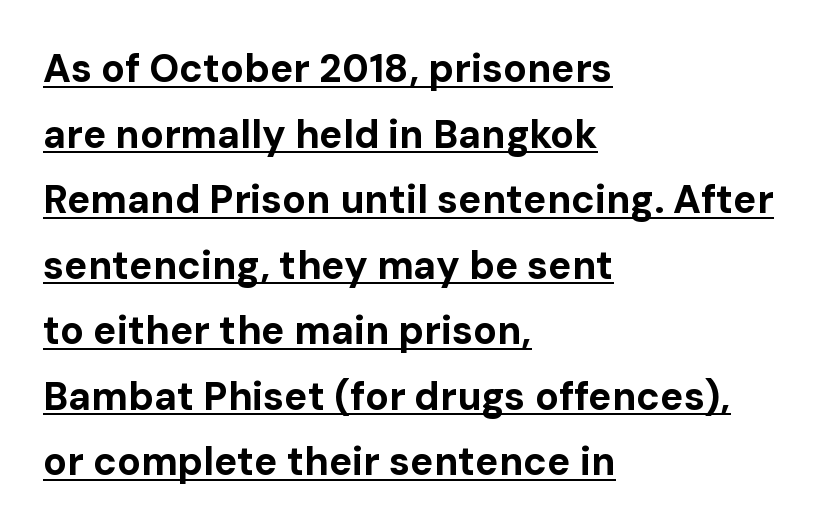
The image shows 39 px bold sans-serif type, upright; set left-aligned, normal line spacing (1.68x), normal letter spacing, underlined; low stroke contrast and a medium x-height.
